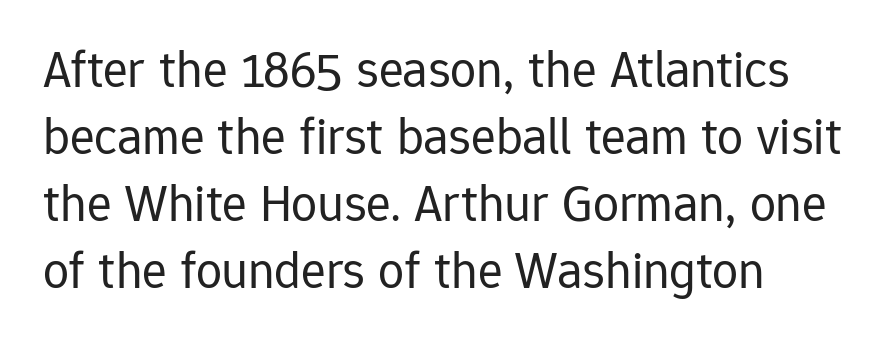
Quick note: not italic, upright. Stem width sits at or under what a default text font uses. Typographically, this falls in the sans-serif category. This rendering features lettering with no underline. What's the leading like? Ordinary, nothing unusual. Each letter keeps its own natural width here, so spacing adapts to shape.
